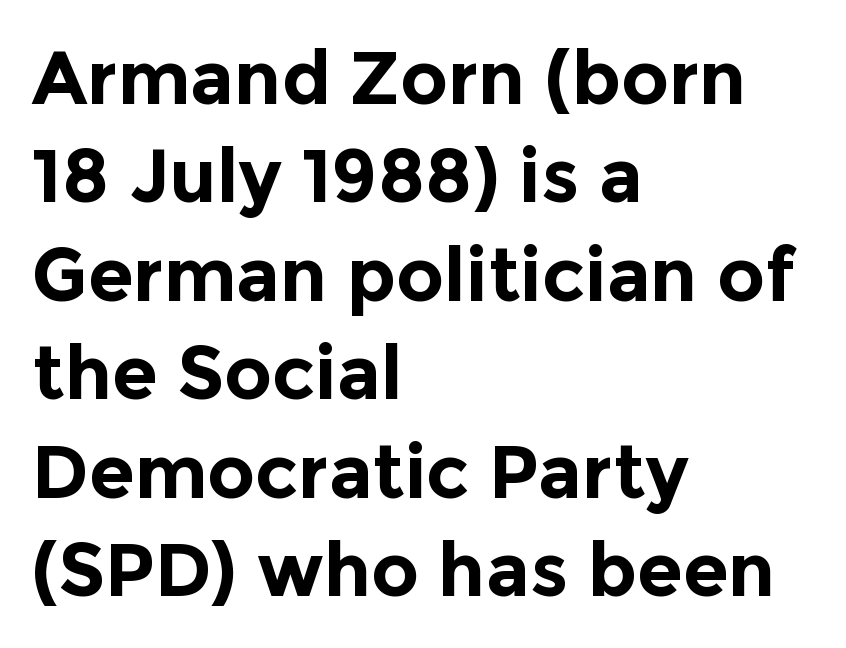
In terms of letterform style, serifs are entirely absent. Every character sits straight up, as roman type does. Do the characters align in a grid? No, the font is proportional. There is no visible air inserted between adjacent glyphs. Reading down the block, your eye returns to a fixed left position each line. Underline: absent.
